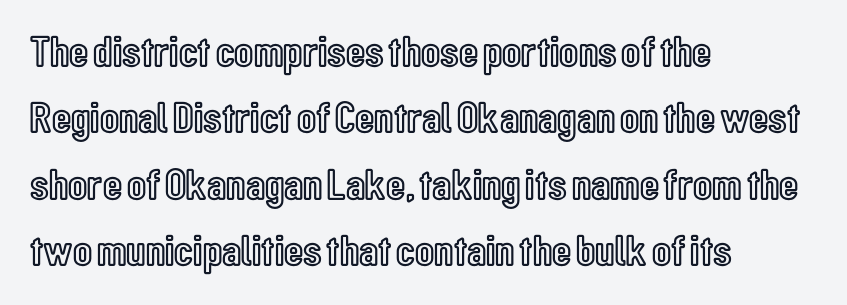
Q: Is the text italic (slanted)? A: No, it is upright.
Q: Is the text underlined? A: No.
Q: How is the paragraph aligned? A: Left-aligned.
Q: Is the spacing between letters normal or unusually wide? A: Normal.
Q: Is the spacing between lines tight, normal or loose? A: Normal.
Q: Width (condensed, normal, or wide)? A: Condensed.
Q: x-height? A: Medium.
Q: Monospaced? A: No.
